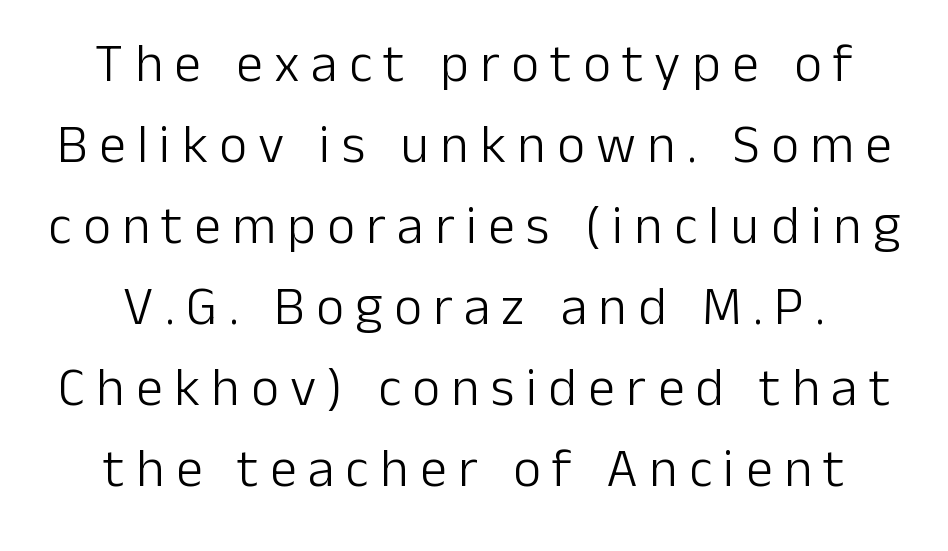
Where is the straight margin? There isn't one; the lines are centered. A roman cut, with each character standing at attention. Look at the tracking — it's clearly loosened, letters drifting apart. Is there much room between lines? A standard amount, neither cramped nor airy. This reads as an unemphasized weight, regular at the heaviest. Look at the bottom of the vertical strokes: they stop flat, with no serifs.
